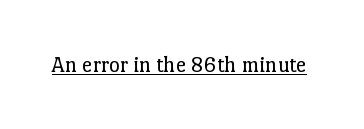
Students, observe the line beneath the letters — that is underlining. You can tell it's not italic because the verticals are truly vertical. Stems here are at most as thick as an everyday book face. Between one letter and the next there's only the usual sliver of space.
